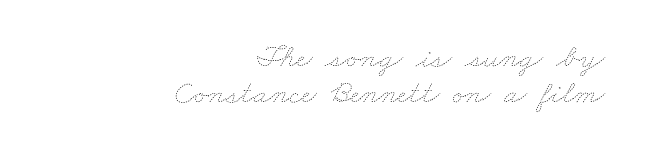
{"bold": "no", "weight": "thin", "width": "wide", "stroke_contrast": "low", "x_height": "small", "monospaced": "no", "underline": "no", "align": "right", "line_spacing": "tight", "line_spacing_ratio": 1.1, "letter_spacing": "normal", "letter_spacing_em": 0.0, "glyph_px": 33}
